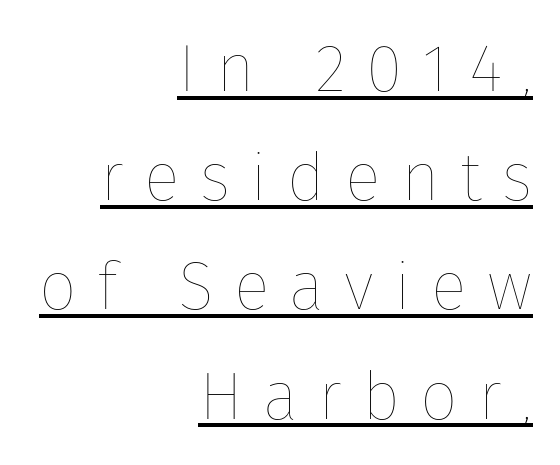
Q: Is the text bold? A: No.
Q: Is the text italic (slanted)? A: No, it is upright.
Q: Is the text underlined? A: Yes.
Q: How is the paragraph aligned? A: Right-aligned.
Q: Is the spacing between letters normal or unusually wide? A: Unusually wide.
Q: Is the spacing between lines tight, normal or loose? A: Normal.
Q: Width (condensed, normal, or wide)? A: Normal.
Q: Stroke contrast? A: Low.
Q: x-height? A: Medium.
Q: Monospaced? A: No.
